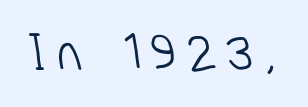
Q: Is the text bold? A: No.
Q: Is the typeface a serif or a sans-serif typeface? A: Sans-serif.
Q: Is the text underlined? A: No.
Q: Width (condensed, normal, or wide)? A: Normal.
Q: Stroke contrast? A: Low.
Q: x-height? A: Medium.
Q: Monospaced? A: No.
